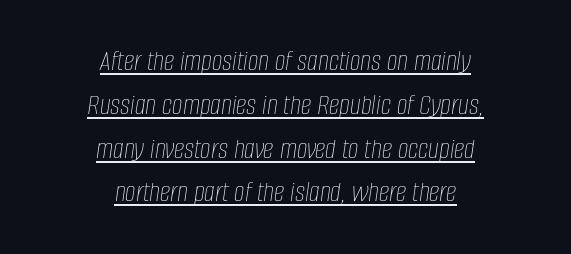
The image shows 30 px thin, condensed type, italic (leaning right); set centered, normal line spacing (1.46x), normal letter spacing, underlined; low stroke contrast and a large x-height.
